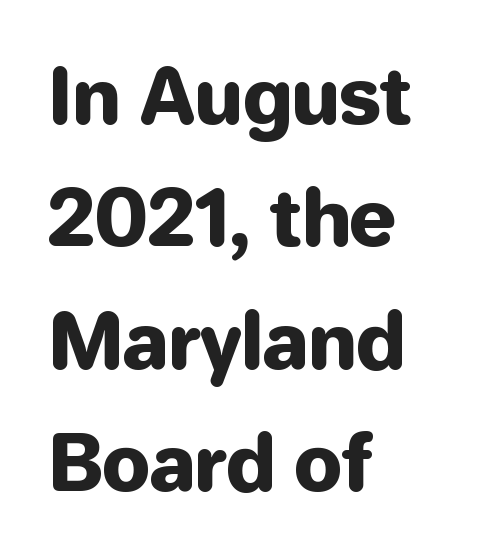
Think of a printed novel: that variable character pitch is what you see here. Honestly, the letter spacing is just normal — you wouldn't notice it. Descenders hang freely into open space. The ragged edge is on the right, which tells us the setting is flush left.
